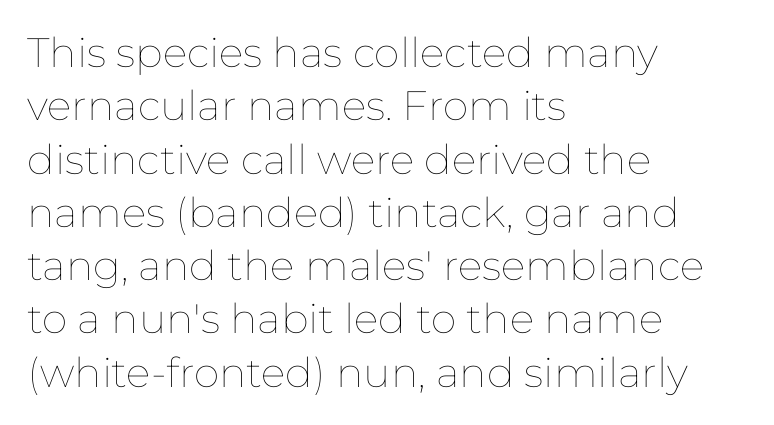
You could not count columns in this text — the font is proportionally spaced. Standard letterfit; no display-style spreading of the glyphs. These lines were composed using upright roman letters. A classic flush-left, rag-right setting is used for this passage. This reads as an unemphasized weight, regular at the heaviest. Just letters on the line, the space beneath them empty.
